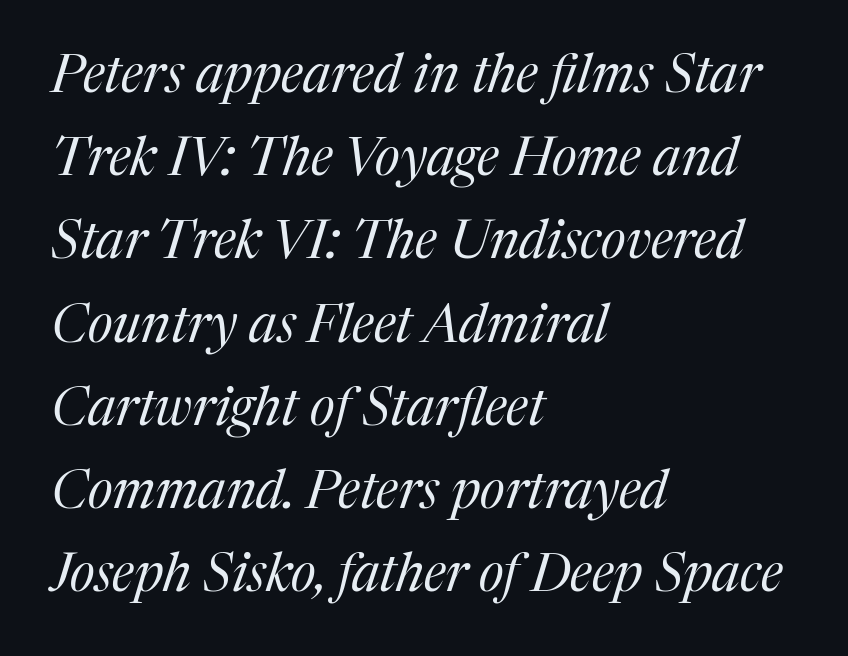
A typesetter would call this zero additional tracking. Varying glyph widths throughout — classic text-font behaviour. Observe the serifs anchoring each vertical stroke in this sample. Lines of text with bare space underneath. The block of text has a typical density, with ordinary space between rows. There's an unmistakable incline to the writing here.
